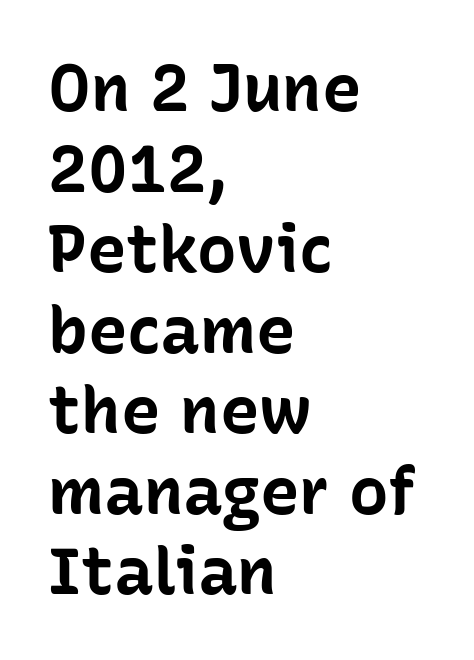
Q: Is the text bold? A: Yes.
Q: Is the text italic (slanted)? A: No, it is upright.
Q: Is the typeface a serif or a sans-serif typeface? A: Sans-serif.
Q: Is the text underlined? A: No.
Q: How is the paragraph aligned? A: Left-aligned.
Q: Is the spacing between letters normal or unusually wide? A: Normal.
Q: Width (condensed, normal, or wide)? A: Normal.
Q: Stroke contrast? A: Low.
Q: x-height? A: Medium.
Q: Monospaced? A: No.
